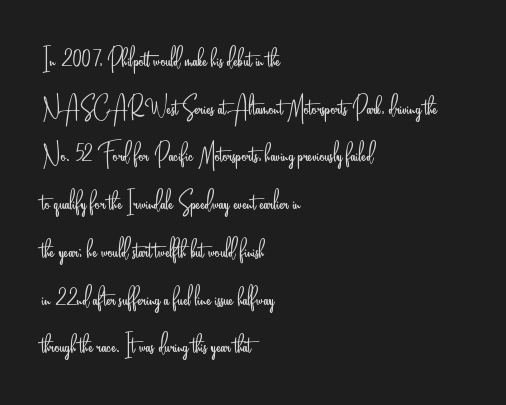
{"serif": "no", "bold": "no", "weight": "light", "width": "condensed", "stroke_contrast": "low", "x_height": "small", "monospaced": "no", "underline": "no", "align": "left", "line_spacing": "normal", "line_spacing_ratio": 1.54, "letter_spacing": "normal", "letter_spacing_em": 0.0, "glyph_px": 31}
